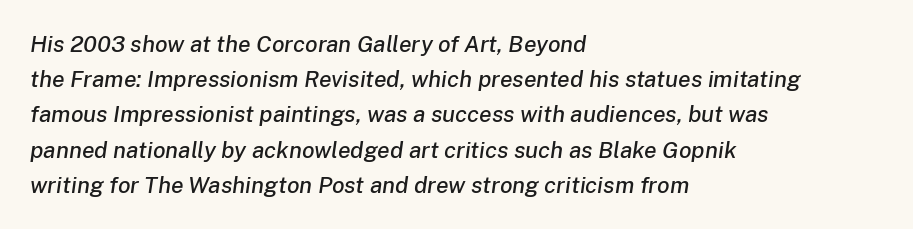
{"italic": "yes", "lean": "right", "slant_degrees": 8, "underline": "no", "align": "left", "line_spacing": "normal", "line_spacing_ratio": 1.53, "letter_spacing": "normal", "letter_spacing_em": 0.0, "glyph_px": 23}
